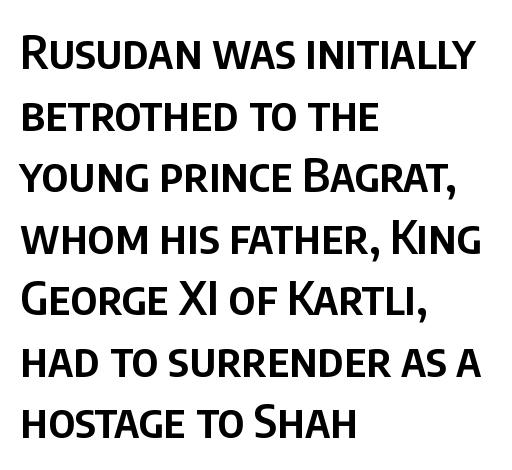
{"serif": "no", "italic": "no", "bold": "semi", "weight": "semibold", "width": "condensed", "stroke_contrast": "low", "x_height": "large", "monospaced": "no", "underline": "no", "align": "left", "line_spacing": "normal", "line_spacing_ratio": 1.31, "letter_spacing": "normal", "letter_spacing_em": 0.0, "glyph_px": 47}
